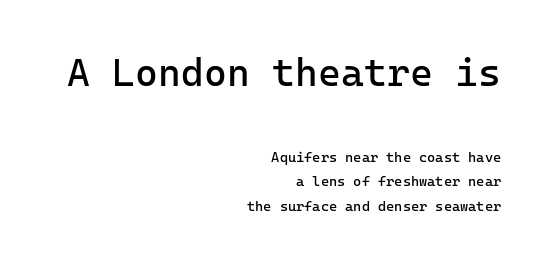
{"serif": "no", "italic": "no", "bold": "no", "weight": "regular", "width": "normal", "stroke_contrast": "low", "x_height": "medium", "monospaced": "yes", "underline": "no", "align": "right", "line_spacing_ratio": 1.76, "letter_spacing": "normal", "letter_spacing_em": 0.0, "larger_block": "first", "size_ratio": 2.79, "glyph_px": 39}
